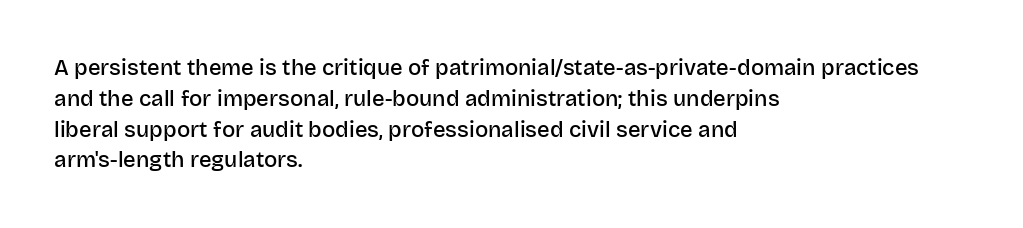
A typesetter would call this zero additional tracking. Decoration check: the copy has no underline. Set as a demibold, roughly 600 on the weight scale. The rendering uses a moderate line-height, typical for paragraphs.
